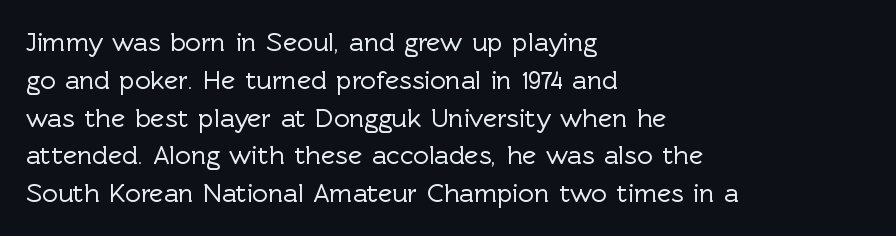
The image shows 27 px text type, upright; set left-aligned, normal line spacing (1.4x), normal letter spacing, not underlined.
